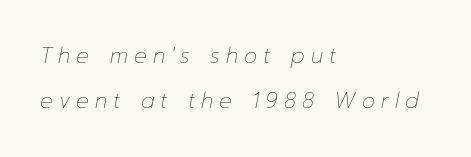
Q: Is the text bold? A: No.
Q: Is the text italic (slanted)? A: Yes, it leans right by about 12 degrees.
Q: Is the text underlined? A: No.
Q: How is the paragraph aligned? A: Left-aligned.
Q: Is the spacing between letters normal or unusually wide? A: Unusually wide.
Q: Is the spacing between lines tight, normal or loose? A: Loose.
